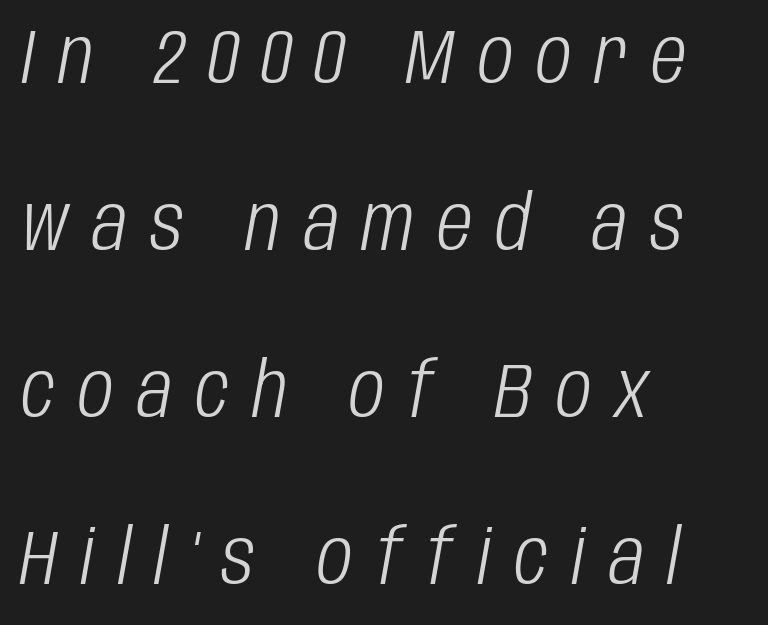
Note the varied advance widths — an 'i' is clearly narrower than an 'm'. Bold? No — there's no thickening of the strokes. These lines are set flush left with a ragged right edge. This sample uses expanded letter spacing, leaving extra air between glyphs. The space directly below the letters is spotless.
